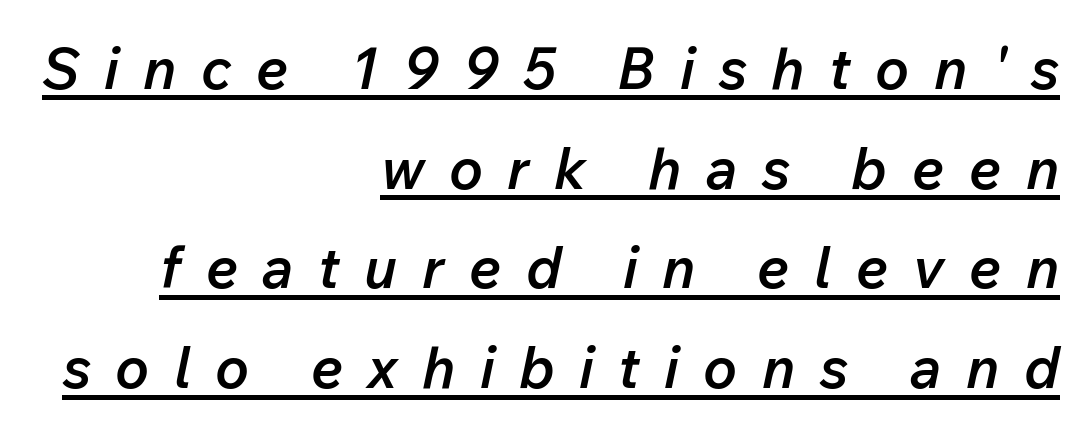
Caption: multi-line text, flush right, ragged left. Weight check: semibold — heavier than regular, not quite bold. Varying glyph widths throughout — classic text-font behaviour. The typesetter has applied underlining to the passage shown. Caption: expanded tracking, letters set apart.
